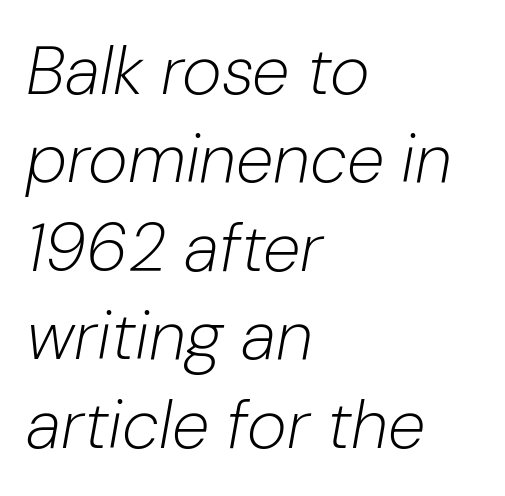
Q: Is the text bold? A: No.
Q: Is the text italic (slanted)? A: Yes, it leans right by about 10 degrees.
Q: Is the text underlined? A: No.
Q: How is the paragraph aligned? A: Left-aligned.
Q: Is the spacing between letters normal or unusually wide? A: Normal.
Q: Is the spacing between lines tight, normal or loose? A: Normal.
Q: Width (condensed, normal, or wide)? A: Normal.
Q: Stroke contrast? A: Low.
Q: x-height? A: Medium.
Q: Monospaced? A: No.
